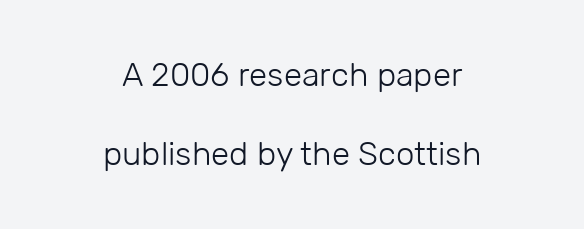
Q: Is the text bold? A: No.
Q: Is the text italic (slanted)? A: No, it is upright.
Q: Is the typeface a serif or a sans-serif typeface? A: Sans-serif.
Q: Is the text underlined? A: No.
Q: How is the paragraph aligned? A: Centered.
Q: Is the spacing between letters normal or unusually wide? A: Normal.
Q: Is the spacing between lines tight, normal or loose? A: Loose.
Q: Width (condensed, normal, or wide)? A: Normal.
Q: Stroke contrast? A: Low.
Q: x-height? A: Medium.
Q: Monospaced? A: No.
